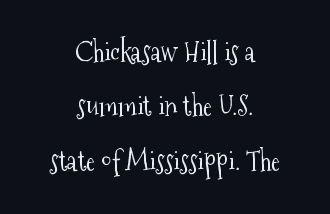
Q: Is the text bold? A: No.
Q: Is the text italic (slanted)? A: No, it is upright.
Q: Is the text underlined? A: No.
Q: How is the paragraph aligned? A: Centered.
Q: Is the spacing between letters normal or unusually wide? A: Normal.
Q: Is the spacing between lines tight, normal or loose? A: Loose.
